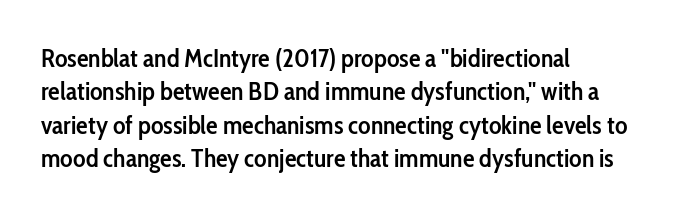
Q: Is the text bold? A: Semi-bold.
Q: Is the text italic (slanted)? A: No, it is upright.
Q: Is the text underlined? A: No.
Q: How is the paragraph aligned? A: Left-aligned.
Q: Is the spacing between letters normal or unusually wide? A: Normal.
Q: Is the spacing between lines tight, normal or loose? A: Normal.
